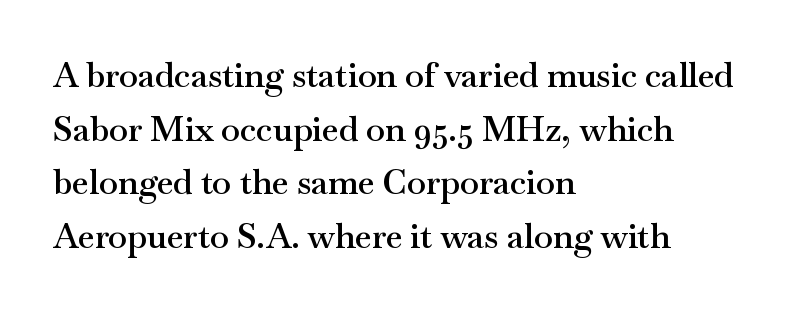
Q: Is the text bold? A: Semi-bold.
Q: Is the text italic (slanted)? A: No, it is upright.
Q: Is the typeface a serif or a sans-serif typeface? A: Serif.
Q: Is the text underlined? A: No.
Q: How is the paragraph aligned? A: Left-aligned.
Q: Is the spacing between letters normal or unusually wide? A: Normal.
Q: Is the spacing between lines tight, normal or loose? A: Normal.
Q: Width (condensed, normal, or wide)? A: Wide.
Q: Stroke contrast? A: Medium.
Q: x-height? A: Small.
Q: Monospaced? A: No.
